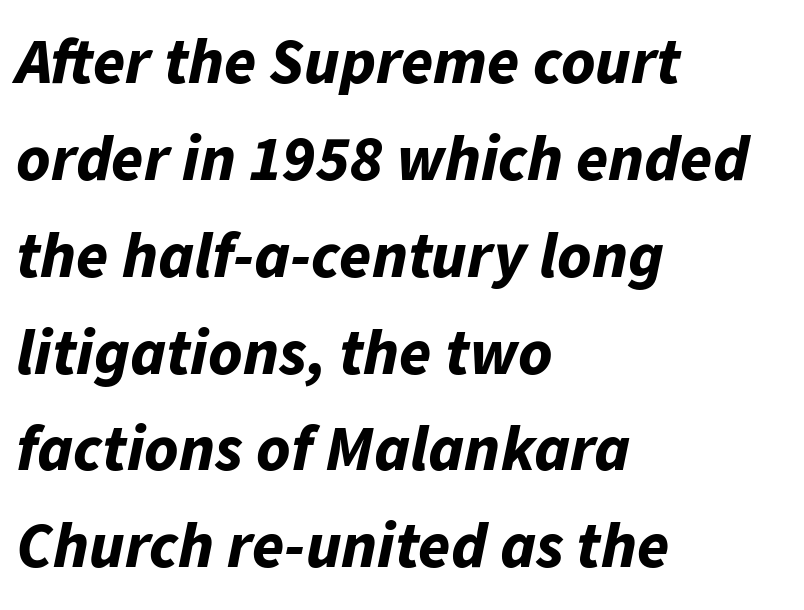
{"italic": "yes", "lean": "right", "slant_degrees": 11, "bold": "yes", "weight": "bold", "width": "normal", "stroke_contrast": "low", "x_height": "medium", "monospaced": "no", "underline": "no", "align": "left", "line_spacing": "normal", "line_spacing_ratio": 1.49, "letter_spacing": "normal", "letter_spacing_em": 0.0, "glyph_px": 65}
